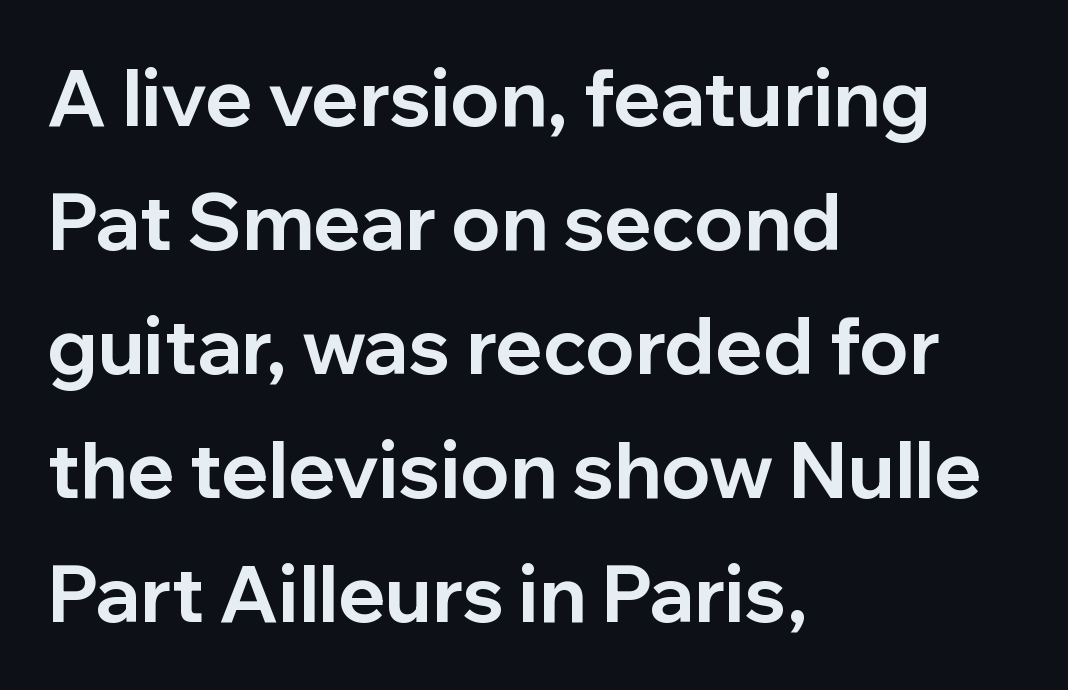
{"serif": "no", "italic": "no", "bold": "yes", "weight": "bold", "width": "normal", "stroke_contrast": "low", "x_height": "medium", "monospaced": "no", "underline": "no", "align": "left", "line_spacing": "normal", "line_spacing_ratio": 1.59, "letter_spacing": "normal", "letter_spacing_em": 0.0, "glyph_px": 78}
